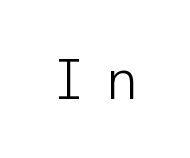
The image shows 57 px light sans-serif type, upright; set unusually wide letter spacing (+0.29 em), not underlined; low stroke contrast and a medium x-height.
